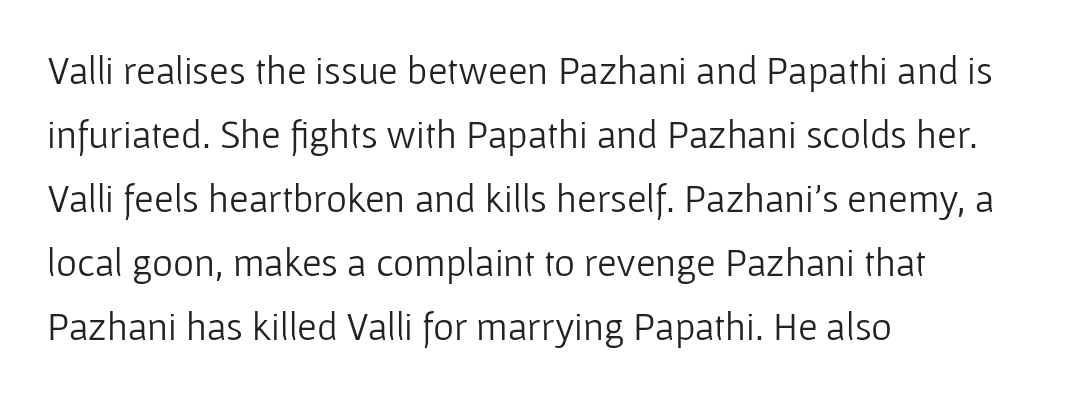
The image shows 40 px light sans-serif type, upright; set left-aligned, normal line spacing (1.6x), normal letter spacing, not underlined; low stroke contrast and a medium x-height.
